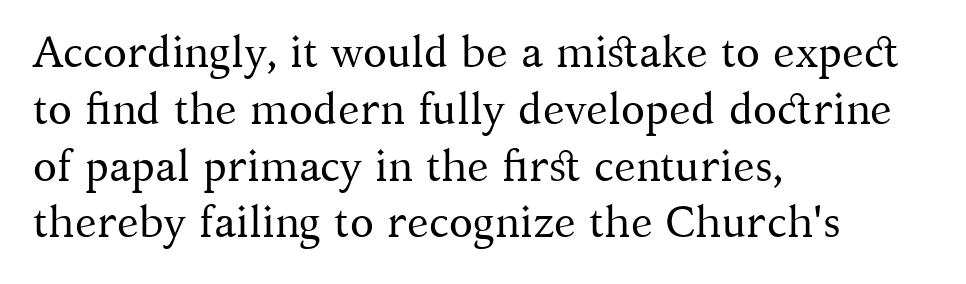
The image shows 44 px regular-weight serif type, upright; set left-aligned, normal line spacing (1.29x), normal letter spacing, not underlined; medium stroke contrast and a medium x-height.
